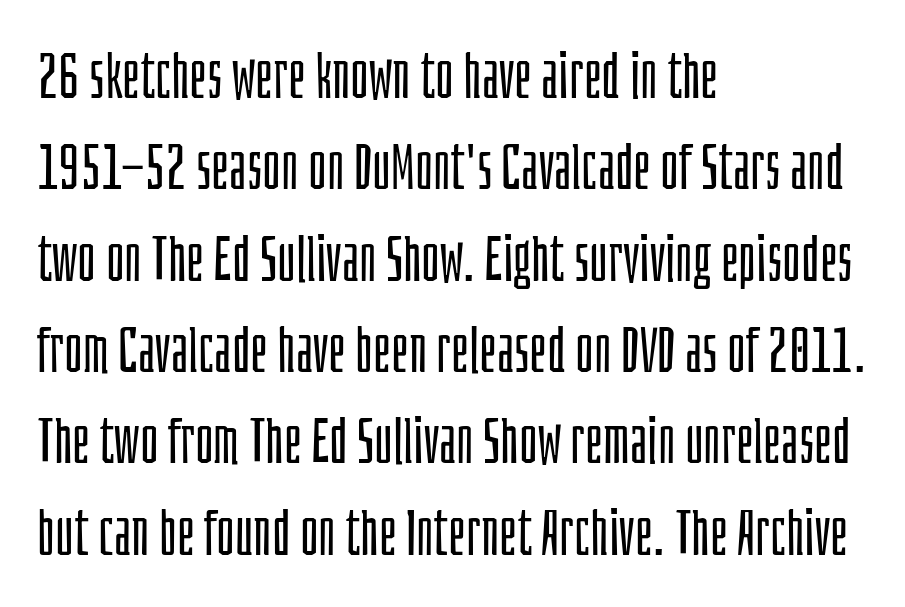
The letters carry no serifs — their stems end cleanly without finishing strokes. Italic: no, the glyphs are upright roman. Short and long lines alike share a common starting point at left. Note the varied advance widths — an 'i' is clearly narrower than an 'm'. Nobody touched the tracking dial on this one. Honestly, the row spacing looks completely unremarkable.
